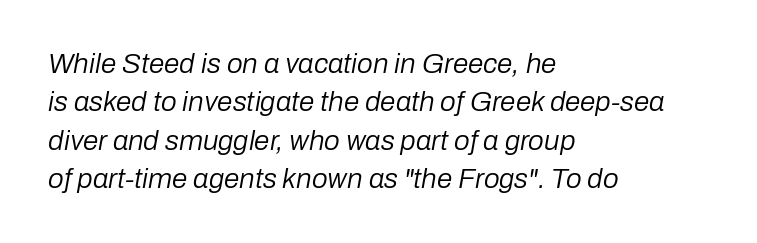
Weight: regular or lighter. Only glyphs here, with clear space below each row. Looks like regular typesetting: each glyph gets only the width it needs. Between one letter and the next there's only the usual sliver of space.
